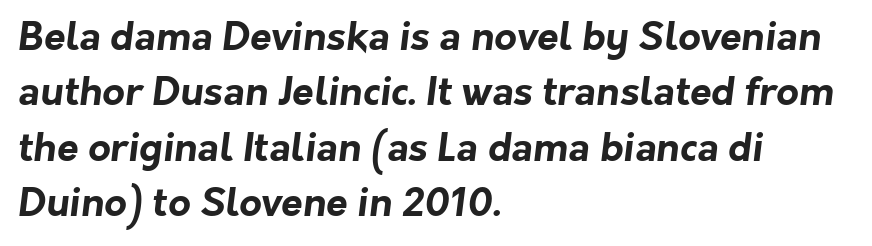
The glyphs in this specimen are sans serif. The letters sit at their default tracking, neither squeezed nor spread. The rendering uses a moderate line-height, typical for paragraphs. Short and long lines alike share a common starting point at left. What weight is shown? A full bold with thick strokes. Underlining? Definitely not there.
